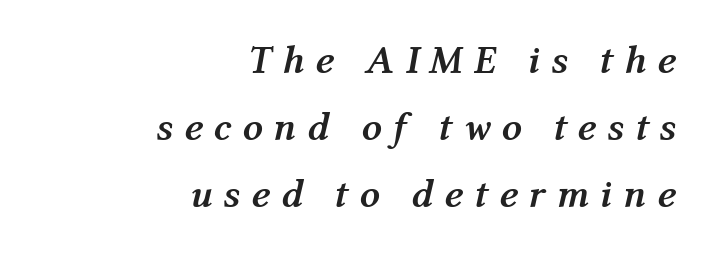
The image shows 40 px semibold type, italic (leaning right); set right-aligned, normal line spacing (1.68x), unusually wide letter spacing (+0.27 em), not underlined; medium stroke contrast and a medium x-height.
